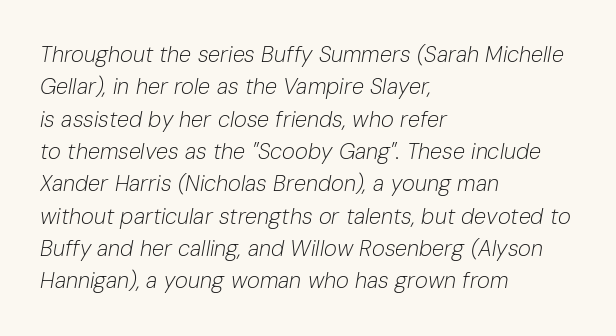
The image shows 22 px text type, italic (leaning right); set left-aligned, normal line spacing (1.47x), normal letter spacing, not underlined.
